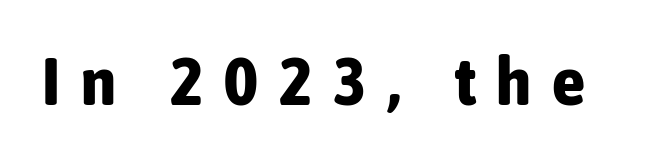
The image shows 67 px bold, condensed sans-serif type, upright; set unusually wide letter spacing (+0.31 em), not underlined; low stroke contrast and a medium x-height.
